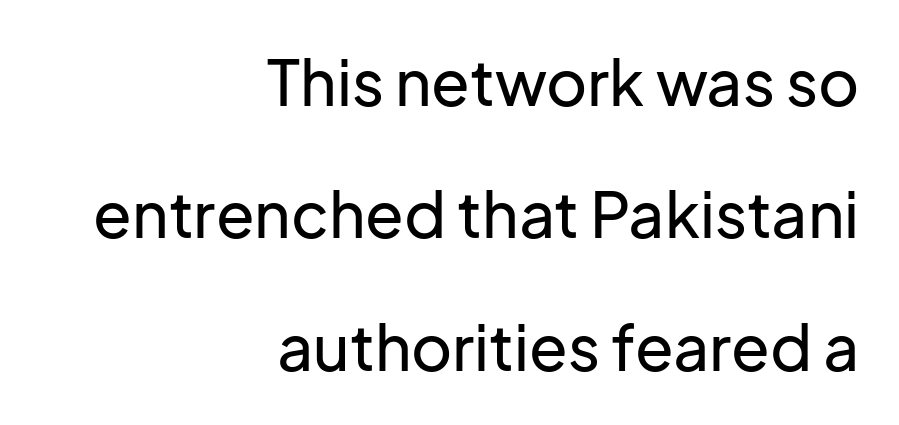
The image shows 63 px sans-serif type, upright; set right-aligned, loose line spacing (2.1x), normal letter spacing, not underlined; low stroke contrast and a medium x-height.
